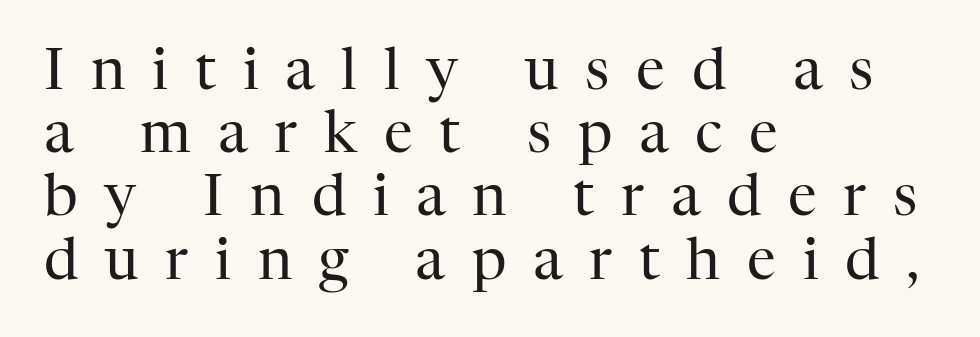
The image shows 58 px regular-weight serif type, upright; set left-aligned, tight line spacing (1.09x), unusually wide letter spacing (+0.46 em), not underlined; high stroke contrast and a medium x-height.
